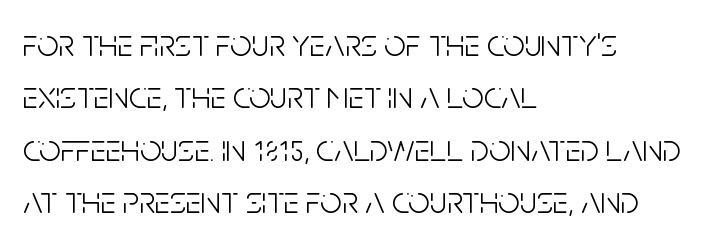
Just letters on the line, the space beneath them empty. Do the characters align in a grid? No, the font is proportional. Observe the absence of serifs on each vertical stroke in this sample. The rendering anchors every line to the left-hand side. No heavy texture on the line: the type isn't bold. The letters sit at their default tracking, neither squeezed nor spread.
